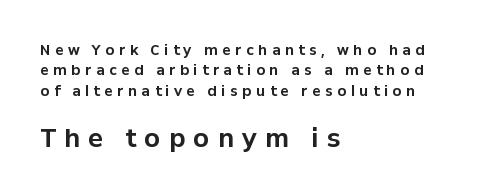
{"italic": "no", "bold": "yes", "underline": "no", "align": "left", "line_spacing": "normal", "line_spacing_ratio": 1.46, "letter_spacing": "wide", "letter_spacing_em": 0.33, "larger_block": "second", "size_ratio": 1.79, "glyph_px": 25}
